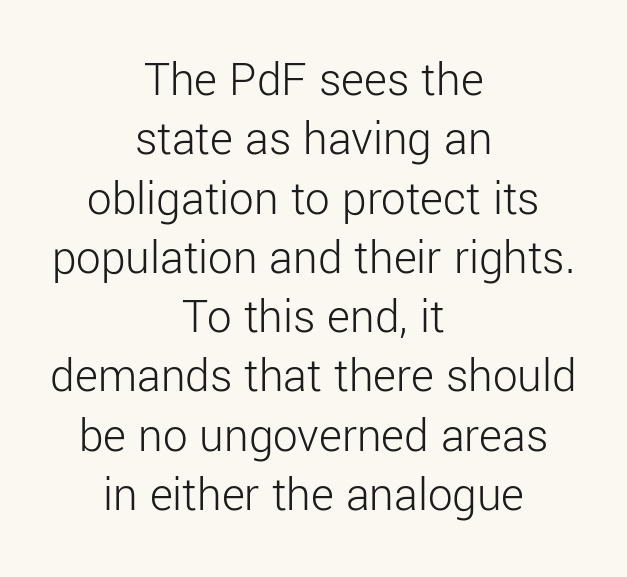
{"serif": "no", "italic": "no", "bold": "no", "weight": "light", "width": "normal", "stroke_contrast": "low", "x_height": "medium", "monospaced": "no", "underline": "no", "align": "center", "line_spacing_ratio": 1.21, "letter_spacing": "normal", "letter_spacing_em": 0.0, "glyph_px": 49}
